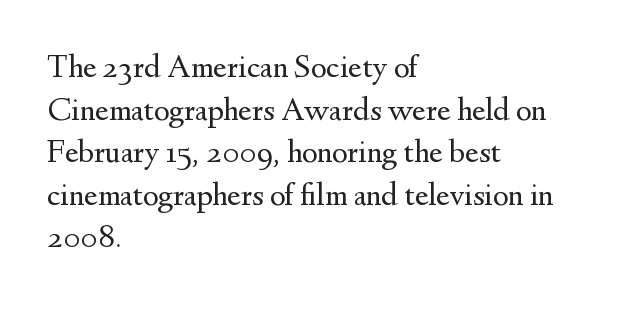
{"serif": "yes", "italic": "no", "bold": "no", "weight": "regular", "width": "normal", "stroke_contrast": "medium", "x_height": "small", "monospaced": "no", "underline": "no", "align": "left", "line_spacing": "normal", "line_spacing_ratio": 1.29, "letter_spacing": "normal", "letter_spacing_em": 0.0, "glyph_px": 33}
